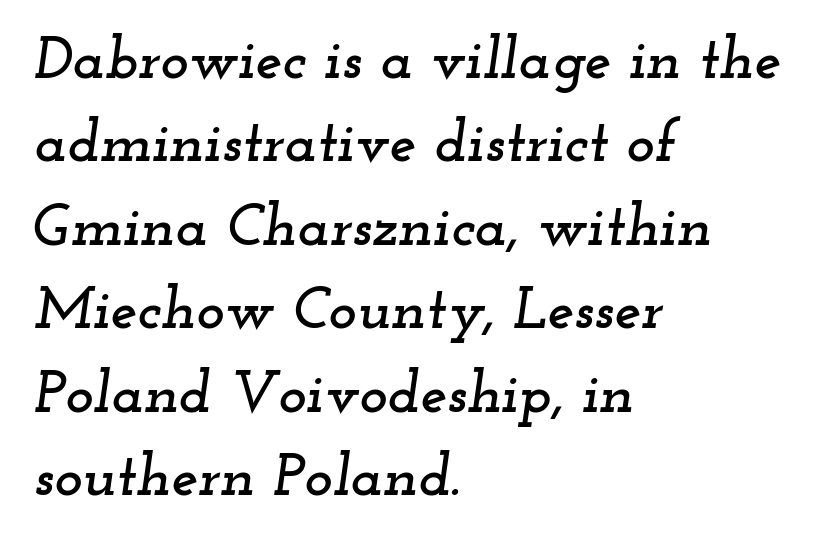
{"serif": "yes", "italic": "yes", "lean": "right", "slant_degrees": 12, "width": "wide", "stroke_contrast": "low", "x_height": "small", "monospaced": "no", "underline": "no", "align": "left", "line_spacing": "normal", "line_spacing_ratio": 1.39, "letter_spacing": "normal", "letter_spacing_em": 0.0, "glyph_px": 60}
